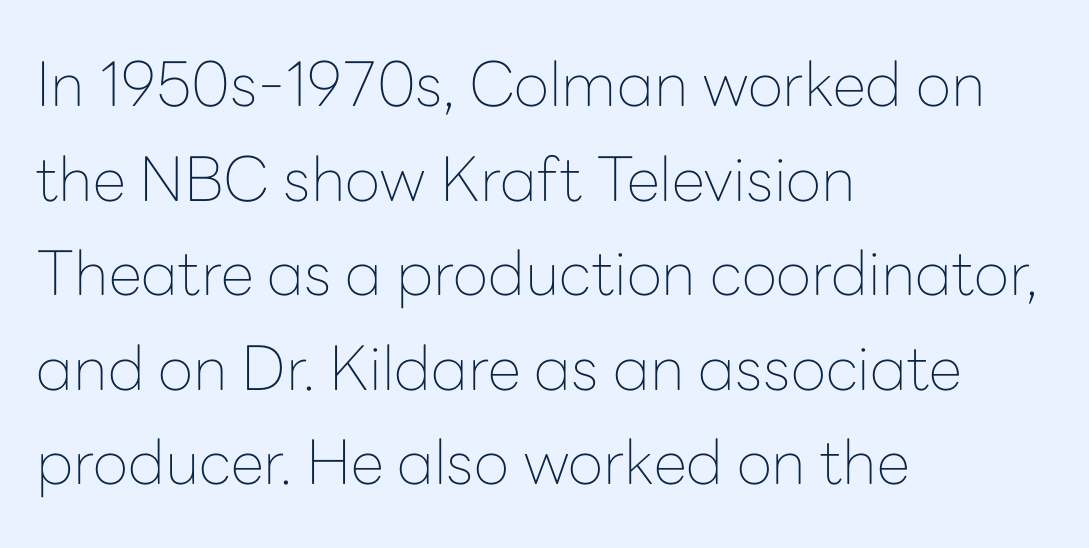
Examine the stroke ends and you'll find no serifs. No heavy texture on the line: the type isn't bold. Character widths vary here, with narrow letters taking less room than wide ones. The paragraph has a hard left edge and a soft right edge.
